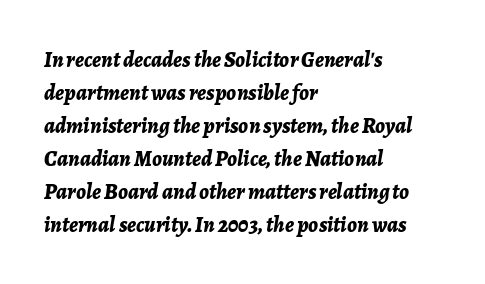
{"italic": "yes", "lean": "right", "slant_degrees": 7, "bold": "yes", "underline": "no", "align": "left", "line_spacing": "normal", "line_spacing_ratio": 1.5, "letter_spacing": "normal", "letter_spacing_em": 0.0, "glyph_px": 22}
